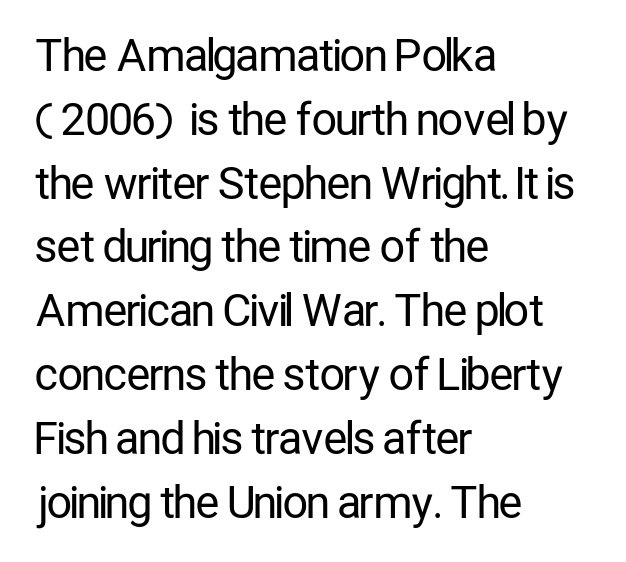
Q: Is the text bold? A: No.
Q: Is the text italic (slanted)? A: No, it is upright.
Q: Is the typeface a serif or a sans-serif typeface? A: Sans-serif.
Q: Is the text underlined? A: No.
Q: How is the paragraph aligned? A: Left-aligned.
Q: Is the spacing between letters normal or unusually wide? A: Normal.
Q: Is the spacing between lines tight, normal or loose? A: Normal.
Q: Width (condensed, normal, or wide)? A: Condensed.
Q: Stroke contrast? A: Low.
Q: x-height? A: Medium.
Q: Monospaced? A: No.
